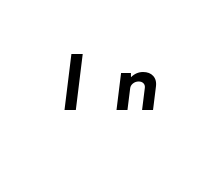
The image shows 75 px bold sans-serif type; set unusually wide letter spacing (+0.42 em), not underlined; low stroke contrast and a medium x-height.
